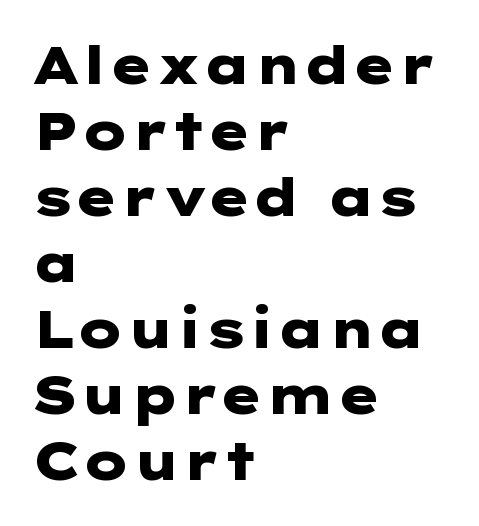
The image shows 52 px heavy, wide sans-serif type, upright; set left-aligned, normal line spacing (1.27x), normal letter spacing, not underlined; low stroke contrast and a medium x-height.
